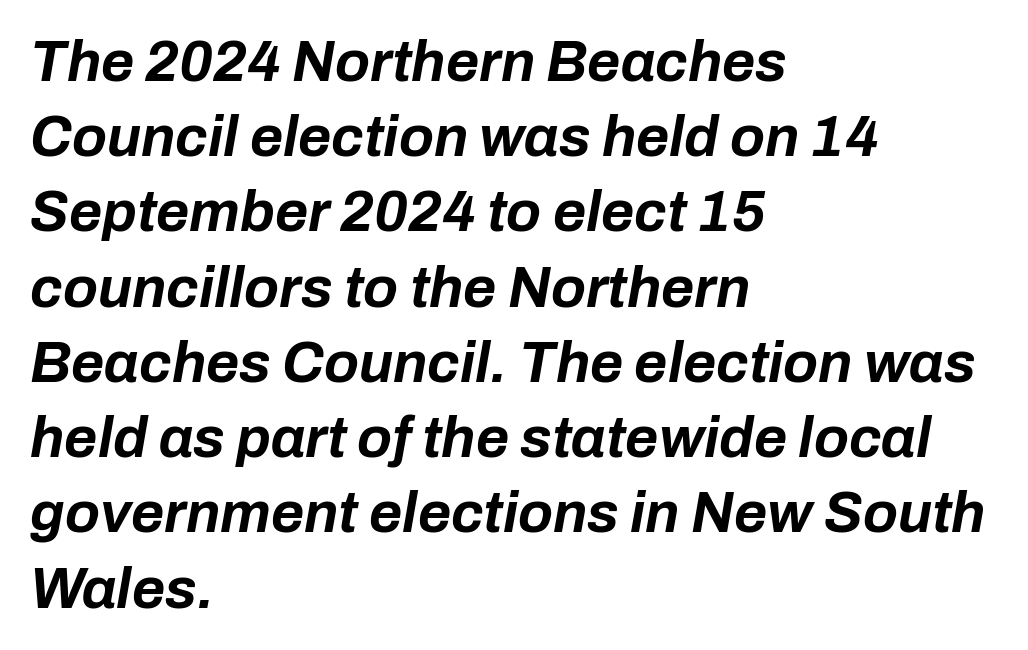
{"italic": "yes", "lean": "right", "slant_degrees": 10, "bold": "yes", "weight": "bold", "width": "normal", "stroke_contrast": "low", "x_height": "medium", "monospaced": "no", "underline": "no", "align": "left", "line_spacing": "normal", "line_spacing_ratio": 1.32, "letter_spacing": "normal", "letter_spacing_em": 0.0, "glyph_px": 57}
